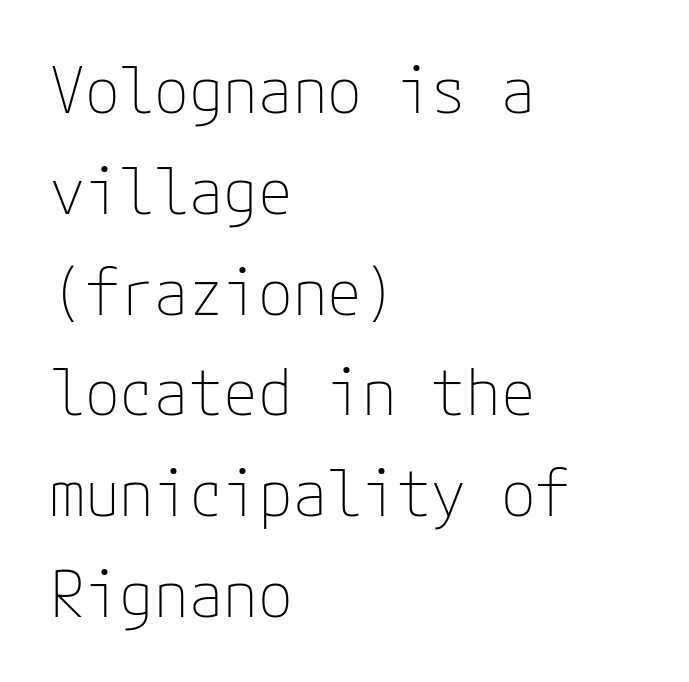
The line-height multiplier appears to be the usual default. Characters remain perfectly vertical along every line. The glyphs in this specimen are sans serif. The weight tops out at a normal text grade.
